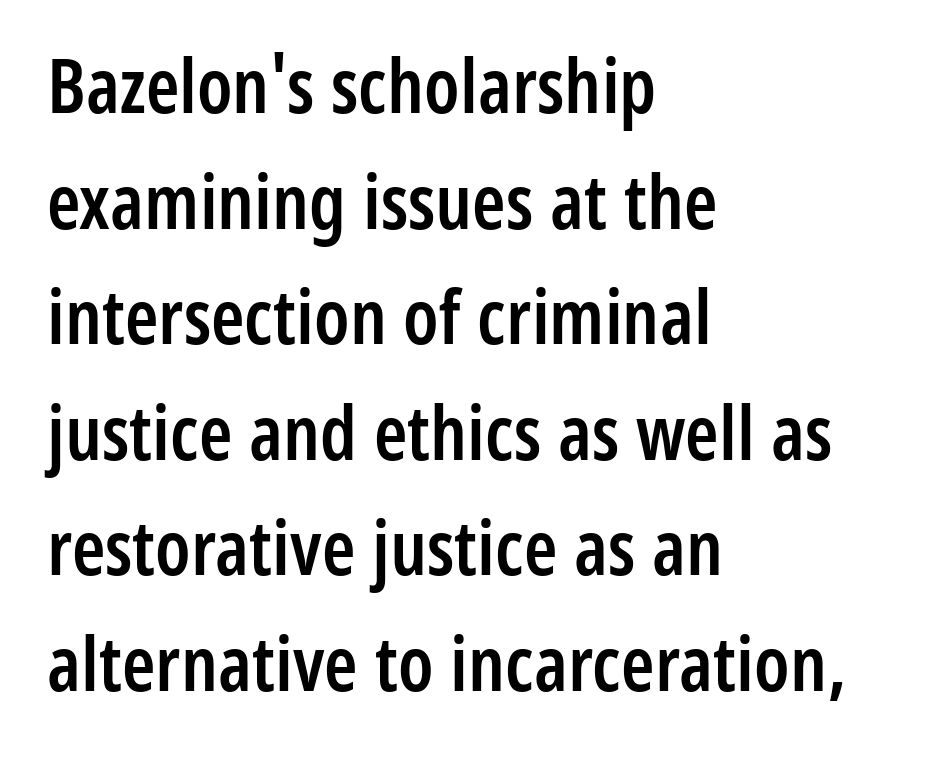
{"serif": "no", "italic": "no", "bold": "semi", "weight": "semibold", "width": "condensed", "stroke_contrast": "low", "x_height": "medium", "monospaced": "no", "underline": "no", "align": "left", "line_spacing": "normal", "line_spacing_ratio": 1.52, "letter_spacing": "normal", "letter_spacing_em": 0.0, "glyph_px": 76}
